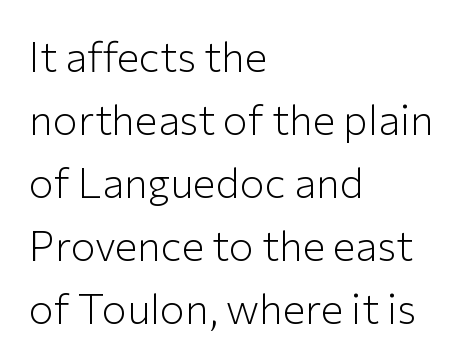
Teacher's note: observe the even left margin — that is flush-left alignment. This block has exactly the height ordinary leading produces. Serif or sans? Sans — the stroke terminals are bare. This is not heavy type; no bold has been used. Spacing between characters is what you'd get straight out of the box. These lines were composed using upright roman letters.
